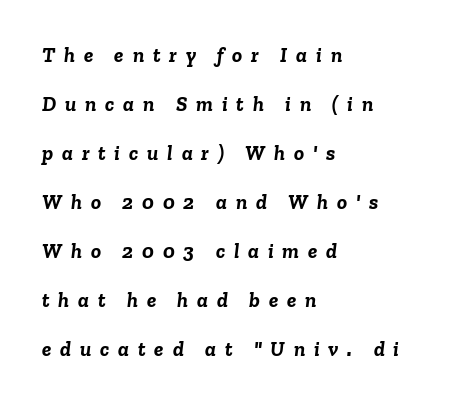
{"italic": "yes", "lean": "right", "slant_degrees": 6, "bold": "yes", "underline": "no", "align": "left", "line_spacing": "loose", "line_spacing_ratio": 2.33, "letter_spacing": "wide", "letter_spacing_em": 0.42, "glyph_px": 21}
